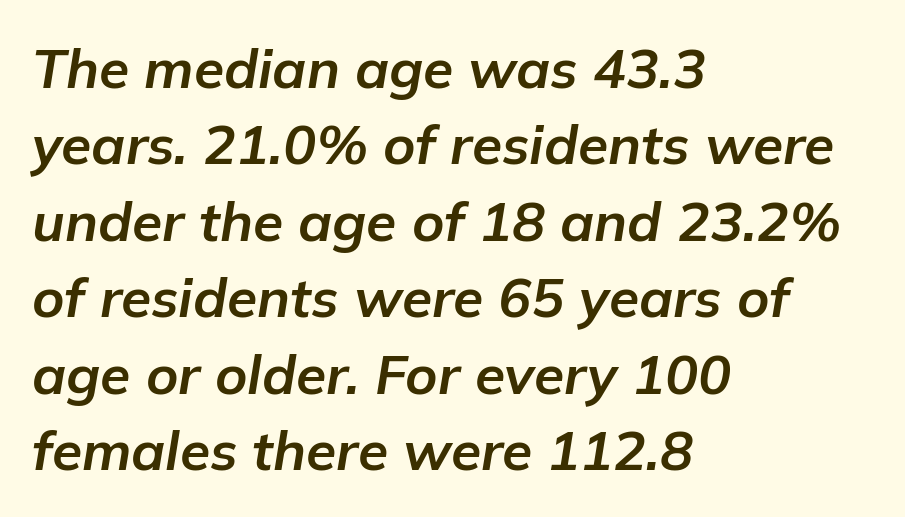
The words here are not underlined. Think of a printed novel: that variable character pitch is what you see here. Default kerning and tracking; the words read as compact shapes. Slant detected: the letters are inclined. Students, this is bold: see how much ink each stroke carries.
